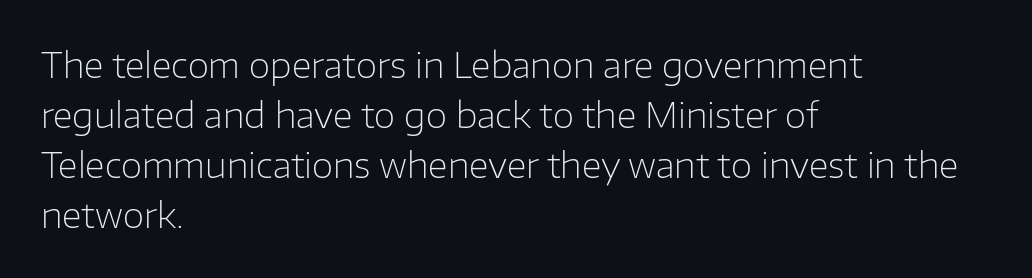
{"serif": "no", "italic": "no", "bold": "no", "weight": "light", "width": "normal", "stroke_contrast": "low", "x_height": "medium", "monospaced": "no", "underline": "no", "align": "left", "line_spacing": "normal", "line_spacing_ratio": 1.43, "letter_spacing": "normal", "letter_spacing_em": 0.0, "glyph_px": 35}
